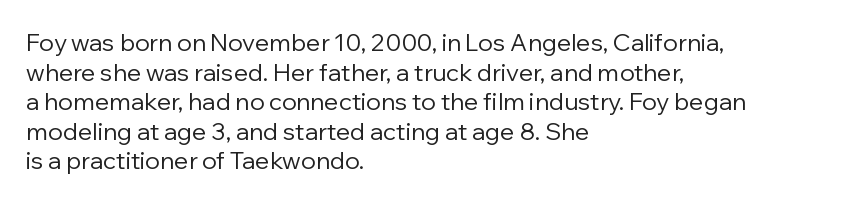
{"italic": "no", "bold": "no", "underline": "no", "align": "left", "line_spacing_ratio": 1.23, "letter_spacing": "normal", "letter_spacing_em": 0.0, "glyph_px": 24}
